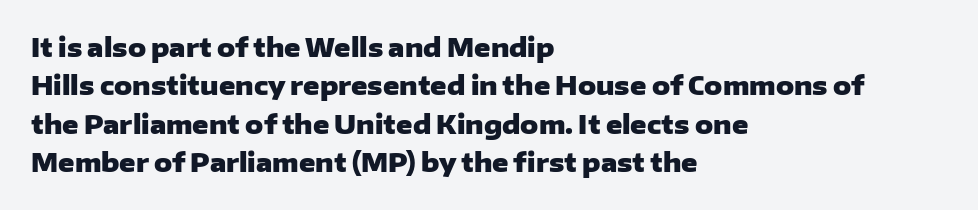
{"italic": "no", "bold": "yes", "underline": "no", "align": "left", "line_spacing": "normal", "line_spacing_ratio": 1.54, "letter_spacing": "normal", "letter_spacing_em": 0.0, "glyph_px": 25}
